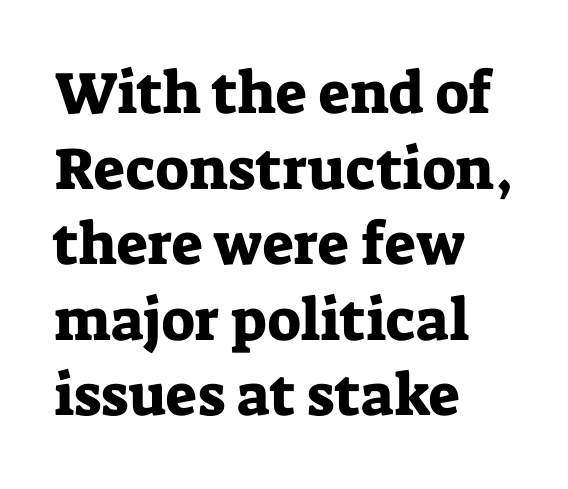
The image shows 59 px serif type, upright; set left-aligned, normal line spacing (1.28x), normal letter spacing, not underlined; low stroke contrast and a medium x-height.
